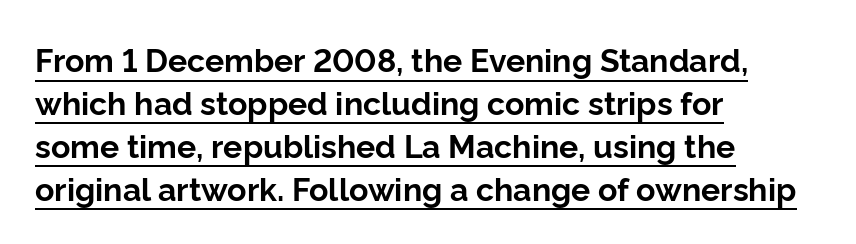
Q: Is the text bold? A: Yes.
Q: Is the text italic (slanted)? A: No, it is upright.
Q: Is the typeface a serif or a sans-serif typeface? A: Sans-serif.
Q: Is the text underlined? A: Yes.
Q: How is the paragraph aligned? A: Left-aligned.
Q: Is the spacing between letters normal or unusually wide? A: Normal.
Q: Is the spacing between lines tight, normal or loose? A: Normal.
Q: Width (condensed, normal, or wide)? A: Normal.
Q: Stroke contrast? A: Low.
Q: x-height? A: Medium.
Q: Monospaced? A: No.
